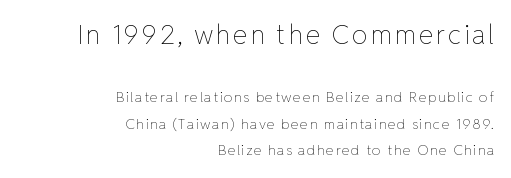
The image shows 26 px text type, upright; set right-aligned, loose line spacing (1.9x), not underlined; the first (top) block is 1.86x larger.
